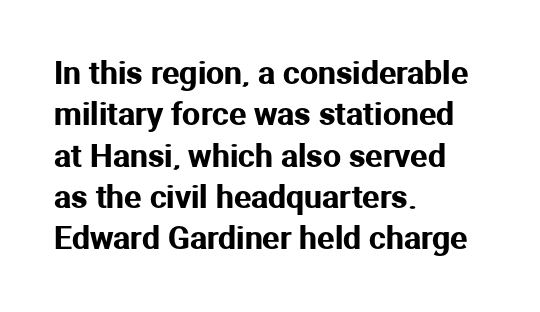
{"serif": "no", "italic": "no", "width": "normal", "stroke_contrast": "medium", "x_height": "medium", "monospaced": "no", "underline": "no", "align": "left", "line_spacing": "normal", "line_spacing_ratio": 1.29, "letter_spacing": "normal", "letter_spacing_em": 0.0, "glyph_px": 32}
